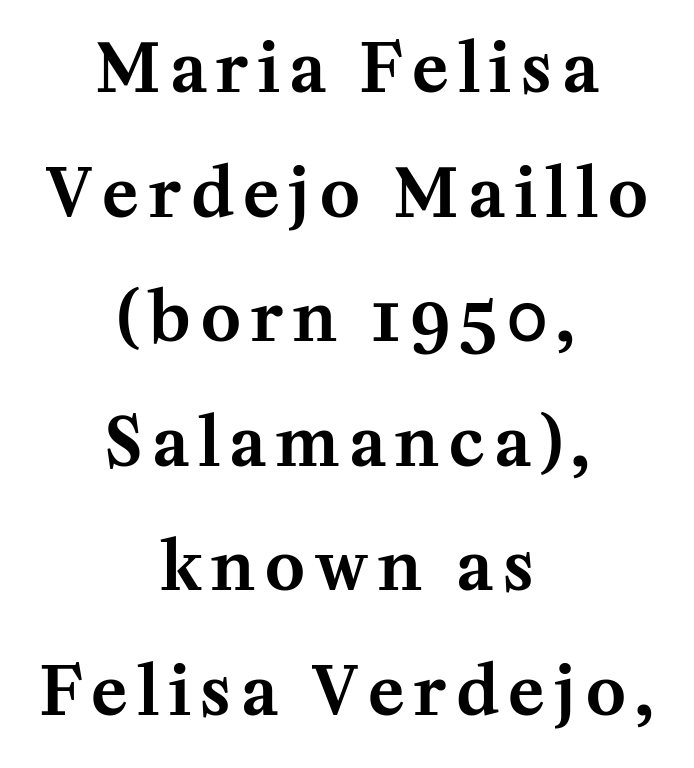
Q: Is the text italic (slanted)? A: No, it is upright.
Q: Is the typeface a serif or a sans-serif typeface? A: Serif.
Q: Is the text underlined? A: No.
Q: How is the paragraph aligned? A: Centered.
Q: Width (condensed, normal, or wide)? A: Normal.
Q: Stroke contrast? A: Medium.
Q: x-height? A: Medium.
Q: Monospaced? A: No.
